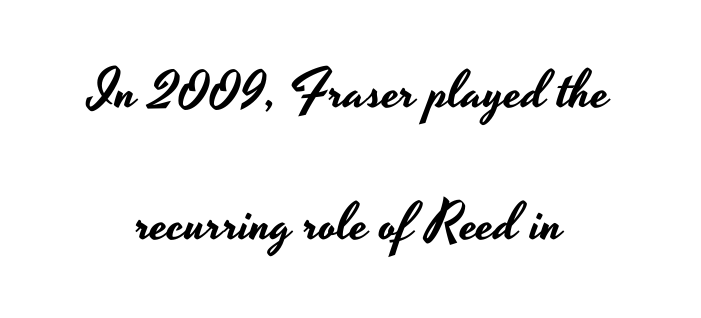
Q: Is the text italic (slanted)? A: Yes.
Q: Is the typeface a serif or a sans-serif typeface? A: Sans-serif.
Q: Is the text underlined? A: No.
Q: Is the spacing between letters normal or unusually wide? A: Normal.
Q: Is the spacing between lines tight, normal or loose? A: Loose.
Q: Width (condensed, normal, or wide)? A: Wide.
Q: Stroke contrast? A: Low.
Q: x-height? A: Small.
Q: Monospaced? A: No.
